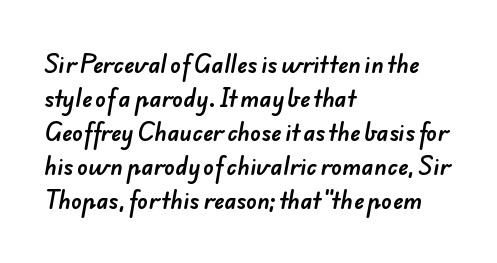
The lines in this sample share a left origin and differ only in where they stop. Each word holds together tightly as a unit, with standard inter-letter gaps. Evenly set lines give the paragraph a standard silhouette. Clear beneath every line of the passage.
